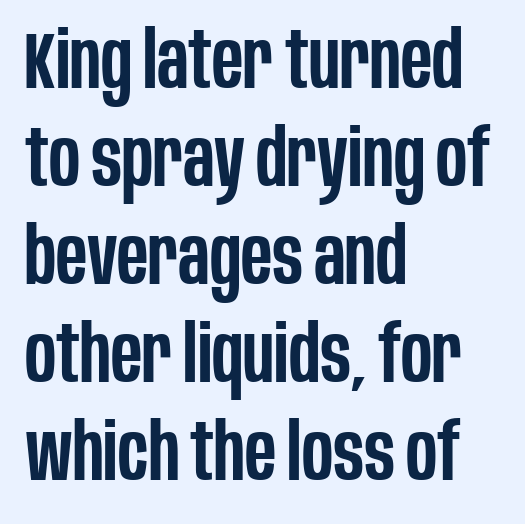
Caption: multi-line text, flush left, ragged right. Nothing unusual about the tracking: characters are spaced as the font intends. Font category for this specimen: sans-serif. Upright lettering throughout. A clean baseline with only descenders dipping below it. Weight check: semibold — heavier than regular, not quite bold.
